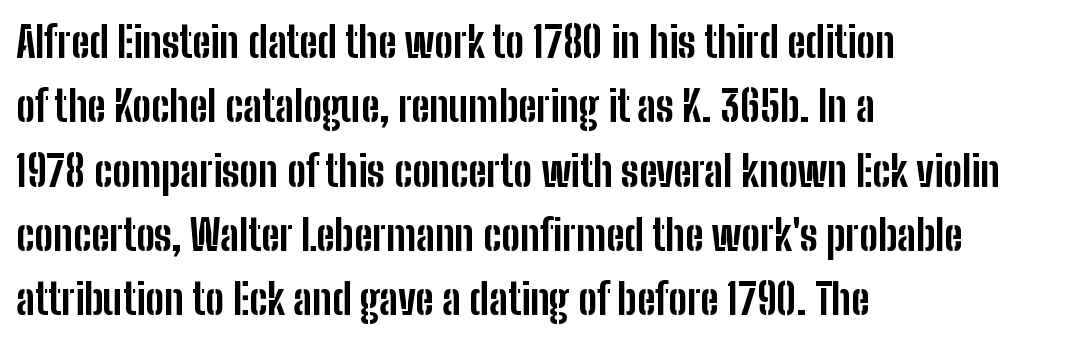
Q: Is the text bold? A: Yes.
Q: Is the text italic (slanted)? A: No, it is upright.
Q: Is the typeface a serif or a sans-serif typeface? A: Sans-serif.
Q: Is the text underlined? A: No.
Q: How is the paragraph aligned? A: Left-aligned.
Q: Is the spacing between letters normal or unusually wide? A: Normal.
Q: Is the spacing between lines tight, normal or loose? A: Normal.
Q: Width (condensed, normal, or wide)? A: Condensed.
Q: Stroke contrast? A: Low.
Q: x-height? A: Medium.
Q: Monospaced? A: No.
